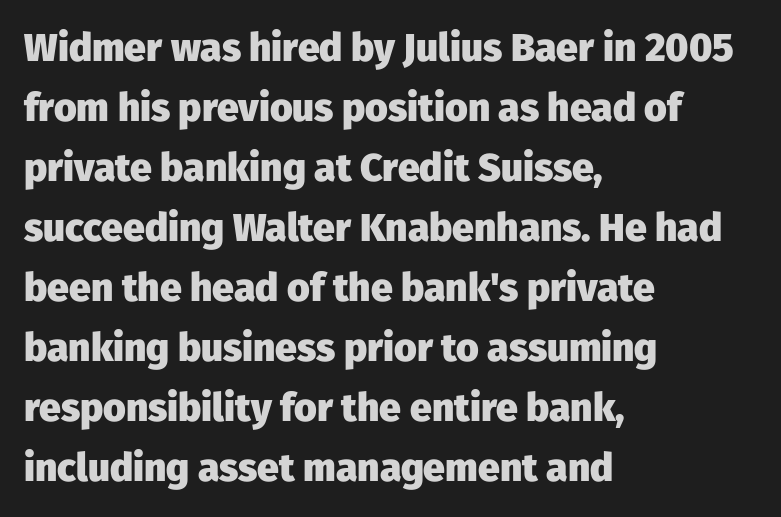
The image shows 39 px heavy sans-serif type, upright; set left-aligned, normal line spacing (1.54x), normal letter spacing, not underlined; low stroke contrast and a medium x-height.
